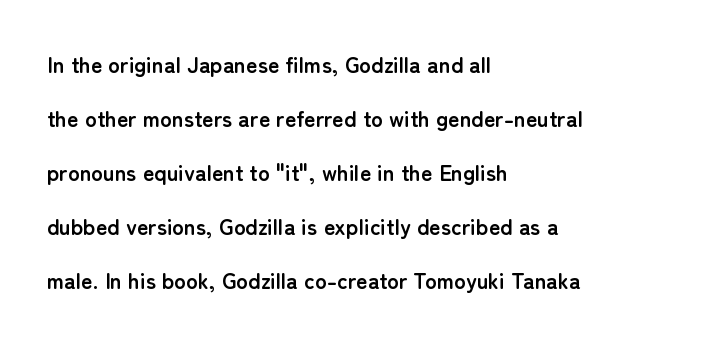
The space directly below the letters is spotless. The type sits square on the baseline with zero lean. Strong, thick strokes mark this as bold type. Each word holds together tightly as a unit, with standard inter-letter gaps. Interline gaps are noticeably wide in this sample. The lines in this sample share a left origin and differ only in where they stop.
